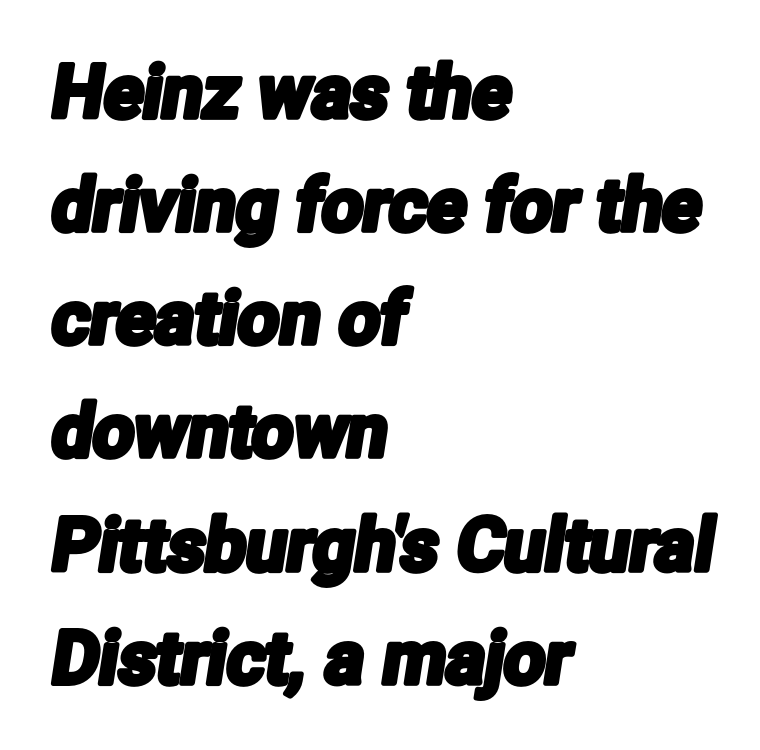
A bare baseline throughout the passage. Is the block centered? No — it sits flush against the left margin. Are there feet on the stems? There aren't — it's a sans. Successive baselines arrive at the customary interval. The horizontal fit of the characters is conventional and even.
